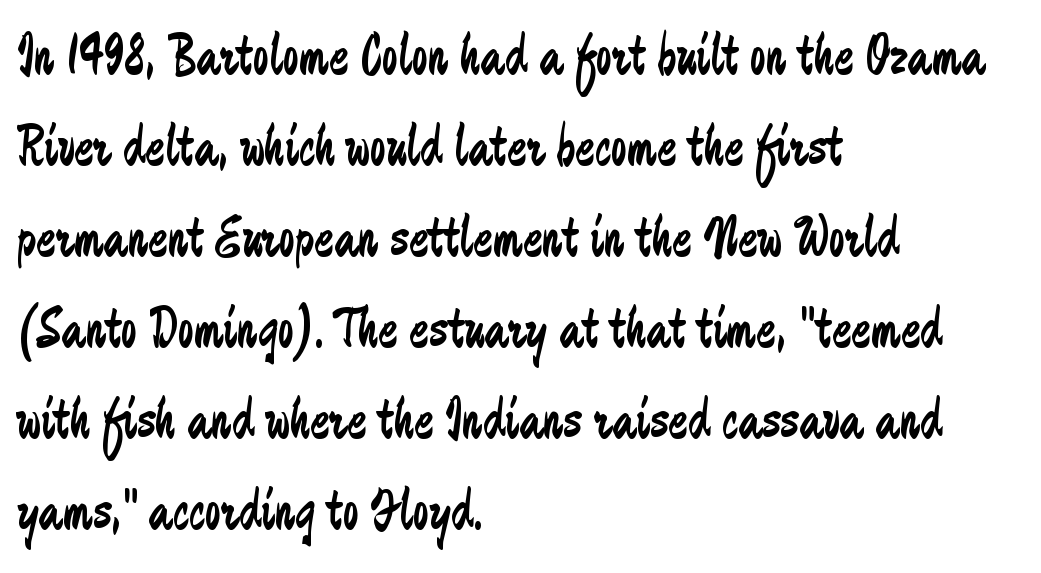
{"serif": "no", "bold": "no", "weight": "regular", "width": "condensed", "stroke_contrast": "low", "x_height": "small", "monospaced": "no", "underline": "no", "align": "left", "line_spacing": "normal", "line_spacing_ratio": 1.57, "letter_spacing": "normal", "letter_spacing_em": 0.0, "glyph_px": 58}
